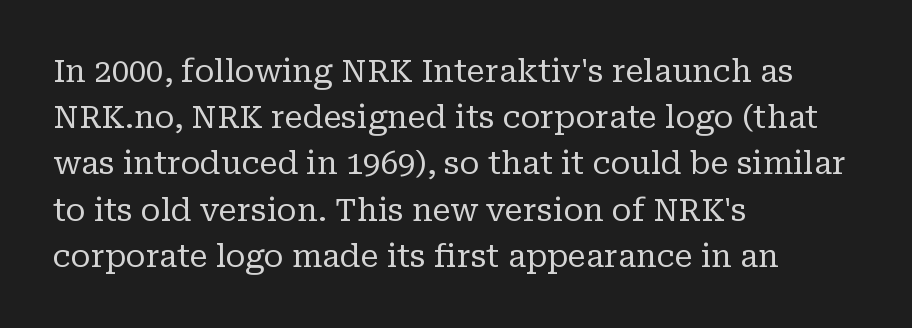
Q: Is the text bold? A: No.
Q: Is the text italic (slanted)? A: No, it is upright.
Q: Is the typeface a serif or a sans-serif typeface? A: Serif.
Q: Is the text underlined? A: No.
Q: How is the paragraph aligned? A: Left-aligned.
Q: Is the spacing between letters normal or unusually wide? A: Normal.
Q: Is the spacing between lines tight, normal or loose? A: Normal.
Q: Width (condensed, normal, or wide)? A: Normal.
Q: Stroke contrast? A: Low.
Q: x-height? A: Medium.
Q: Monospaced? A: No.
